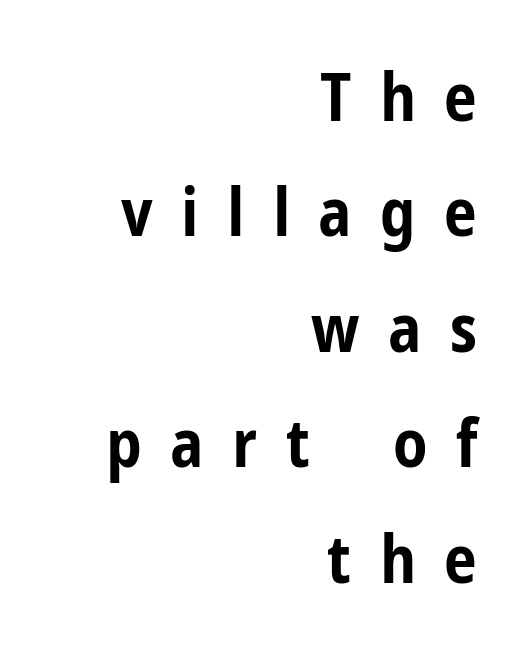
{"serif": "no", "italic": "no", "bold": "yes", "weight": "bold", "width": "condensed", "stroke_contrast": "low", "x_height": "medium", "monospaced": "no", "underline": "no", "align": "right", "line_spacing_ratio": 1.75, "letter_spacing": "wide", "letter_spacing_em": 0.43, "glyph_px": 66}
